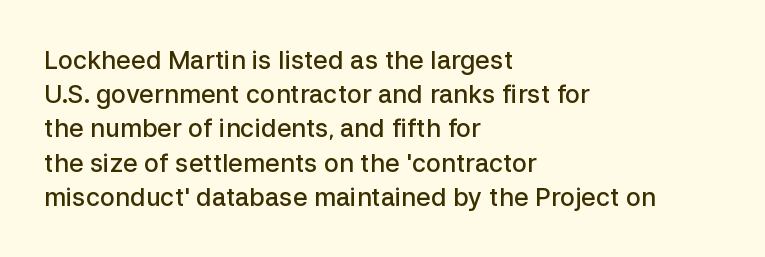
The image shows 25 px text type, upright; set left-aligned, normal line spacing (1.37x), normal letter spacing, not underlined.
